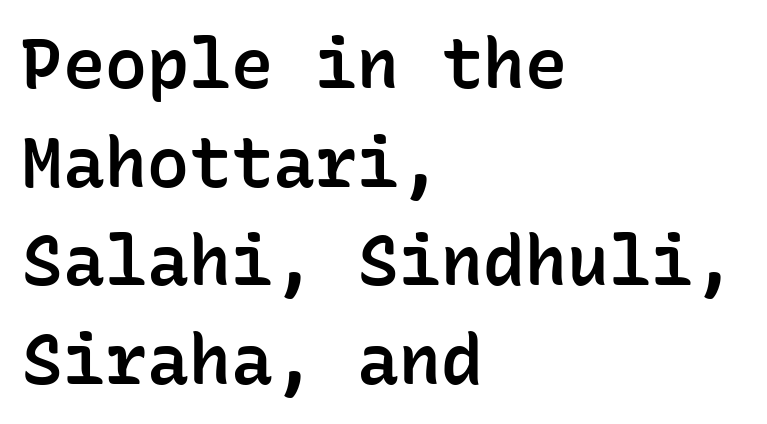
Stems and bowls a touch heavier than normal — semibold. Left-aligned paragraph, ragged on the right. Font category for this specimen: sans-serif. Anything drawn beneath the words? Only blank space. A typesetter would call this zero additional tracking. A typesetter would call this monospace, since all characters share one set width.
